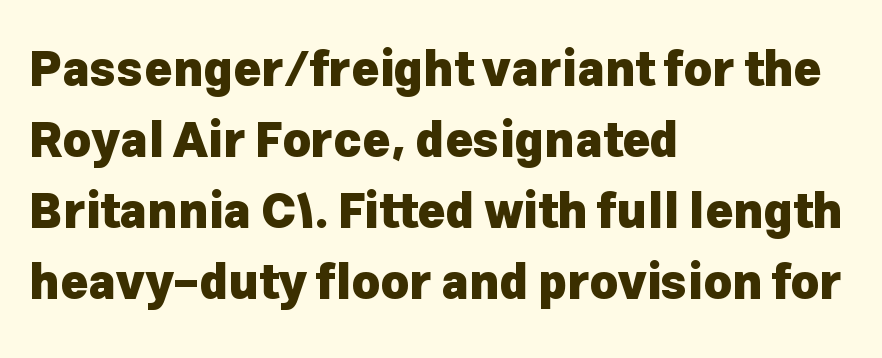
The image shows 48 px heavy sans-serif type, upright; set left-aligned, normal line spacing (1.48x), normal letter spacing, not underlined; low stroke contrast and a medium x-height.
